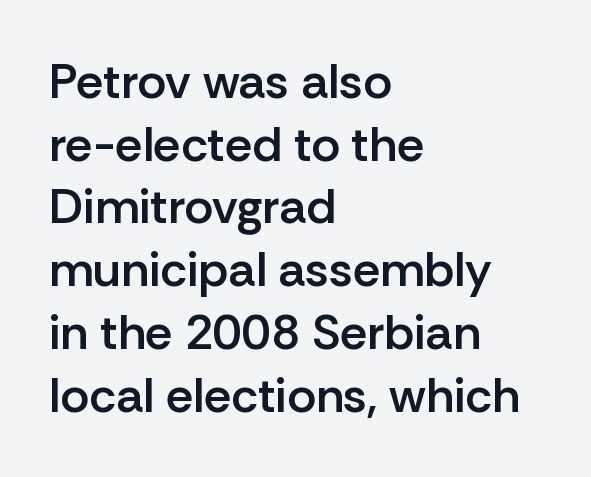
Q: Is the text bold? A: Semi-bold.
Q: Is the text italic (slanted)? A: No, it is upright.
Q: Is the typeface a serif or a sans-serif typeface? A: Sans-serif.
Q: Is the text underlined? A: No.
Q: How is the paragraph aligned? A: Left-aligned.
Q: Is the spacing between letters normal or unusually wide? A: Normal.
Q: Is the spacing between lines tight, normal or loose? A: Normal.
Q: Width (condensed, normal, or wide)? A: Normal.
Q: Stroke contrast? A: Low.
Q: x-height? A: Medium.
Q: Monospaced? A: No.
